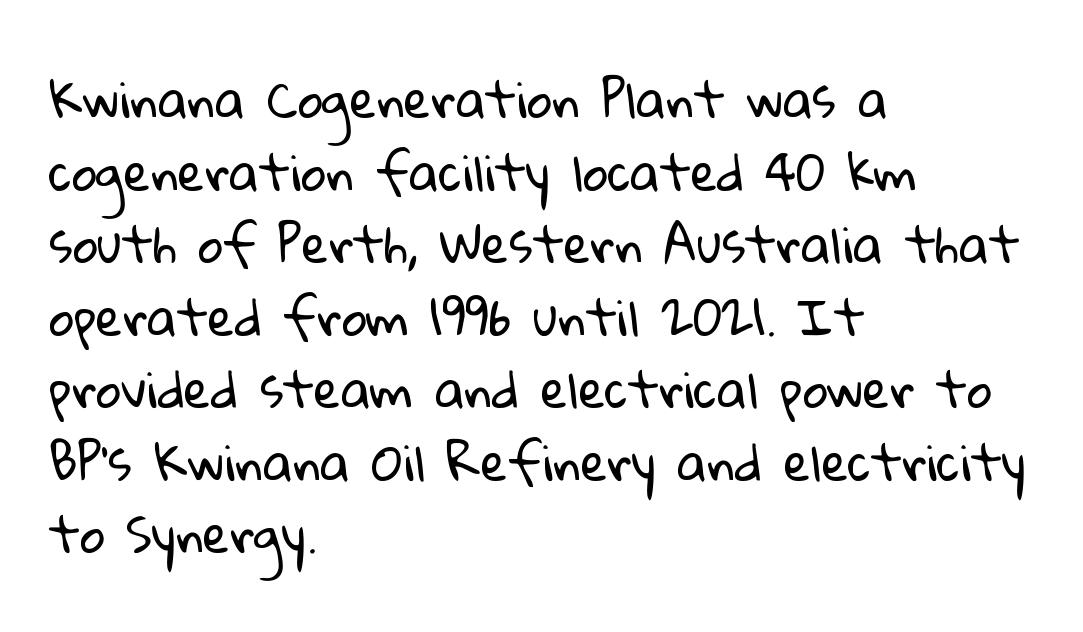
The image shows 49 px regular-weight sans-serif type; set left-aligned, normal line spacing (1.48x), normal letter spacing, not underlined; low stroke contrast and a medium x-height.
